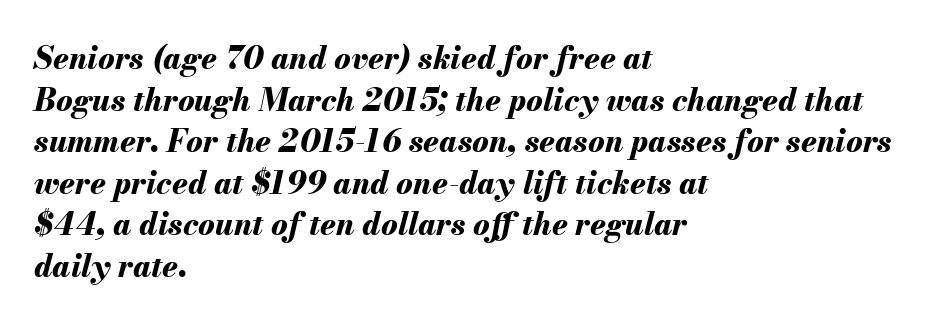
Q: Is the text bold? A: Yes.
Q: Is the text italic (slanted)? A: Yes, it leans right by about 13 degrees.
Q: Is the text underlined? A: No.
Q: How is the paragraph aligned? A: Left-aligned.
Q: Is the spacing between letters normal or unusually wide? A: Normal.
Q: Is the spacing between lines tight, normal or loose? A: Normal.
Q: Width (condensed, normal, or wide)? A: Normal.
Q: Stroke contrast? A: Medium.
Q: x-height? A: Small.
Q: Monospaced? A: No.
